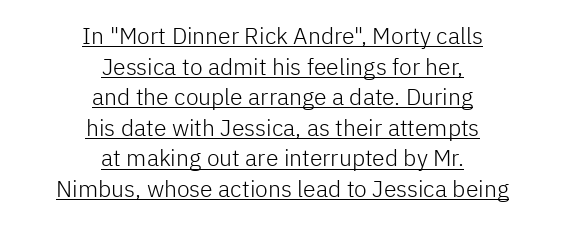
Weight: regular or lighter. Italic: no, the glyphs are upright roman. Quick note: interline space is typical. Is the letter spacing exaggerated? No — it looks like the ordinary default.
